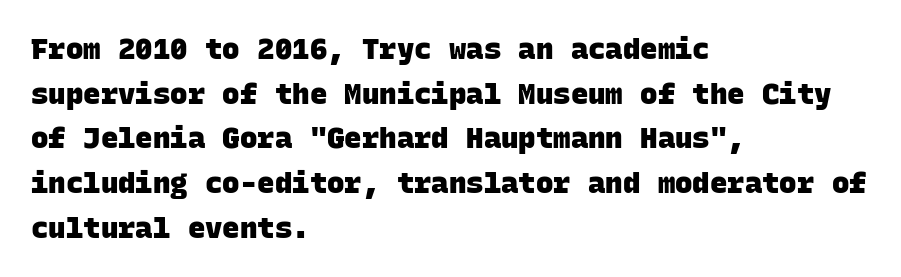
The image shows 29 px heavy sans-serif type, monospaced; set left-aligned, normal line spacing (1.54x), normal letter spacing, not underlined; low stroke contrast and a large x-height.
